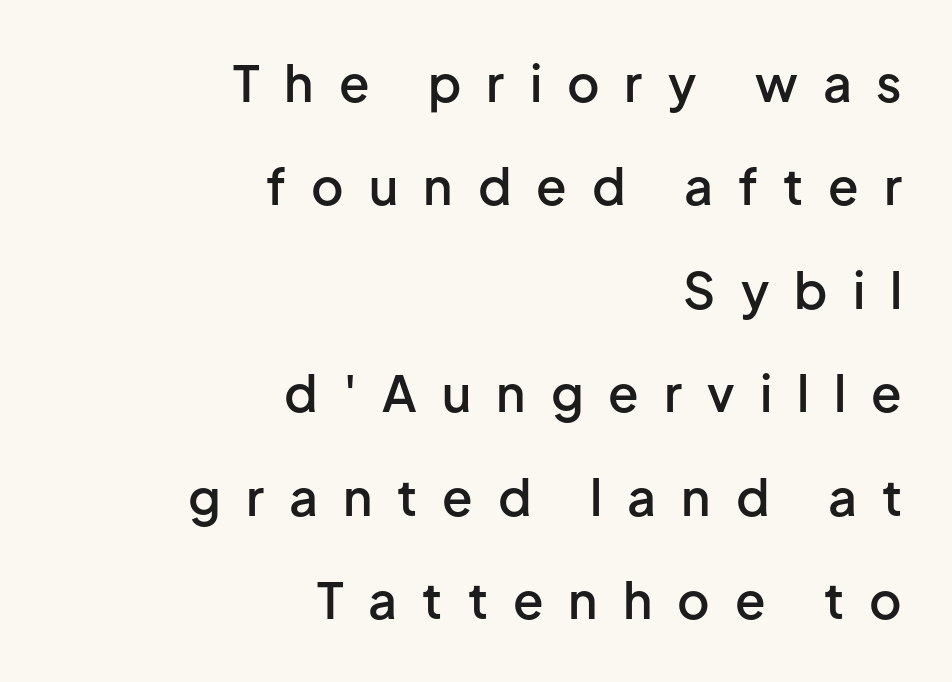
{"serif": "no", "italic": "no", "bold": "semi", "weight": "semibold", "width": "normal", "stroke_contrast": "low", "x_height": "medium", "monospaced": "no", "underline": "no", "align": "right", "line_spacing": "loose", "line_spacing_ratio": 2.07, "letter_spacing": "wide", "letter_spacing_em": 0.5, "glyph_px": 50}
